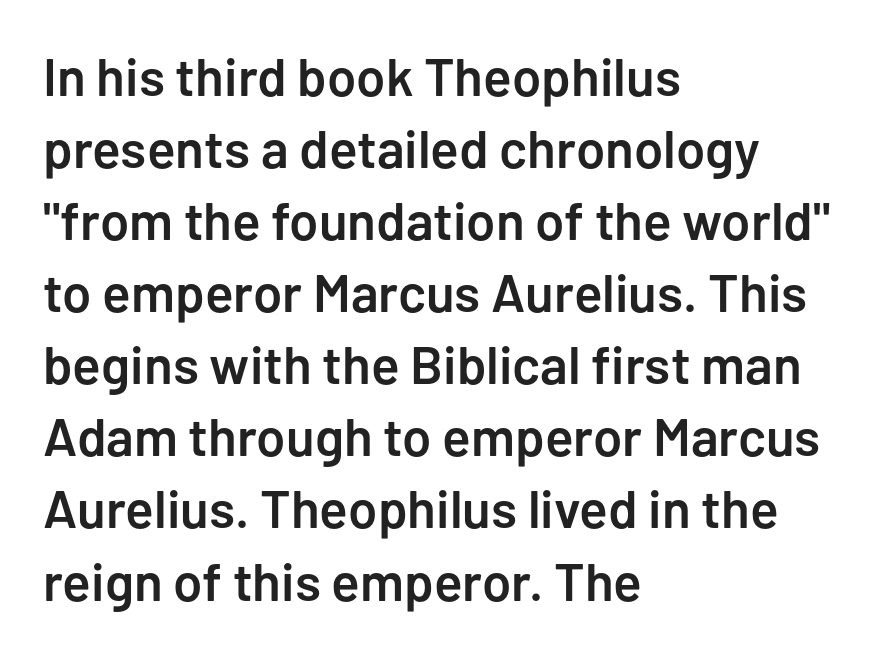
The image shows 53 px semibold sans-serif type, upright; set left-aligned, normal line spacing (1.36x), normal letter spacing, not underlined; low stroke contrast and a medium x-height.
